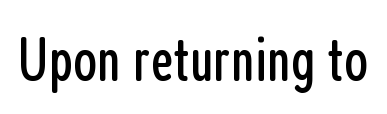
The image shows 62 px regular-weight, condensed sans-serif type, upright; set normal letter spacing, not underlined; low stroke contrast and a medium x-height.
